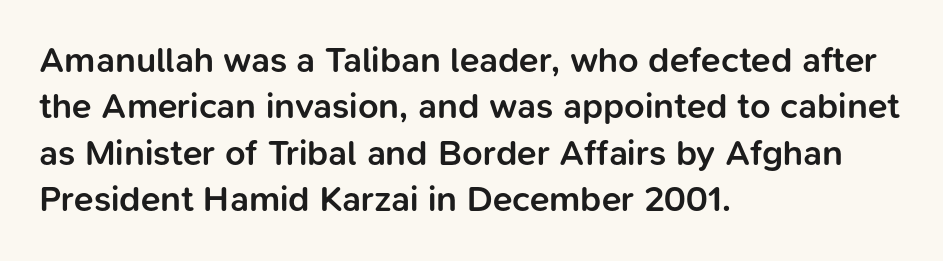
The image shows 36 px semibold sans-serif type, upright; set left-aligned, normal line spacing (1.29x), normal letter spacing, not underlined; low stroke contrast and a medium x-height.
